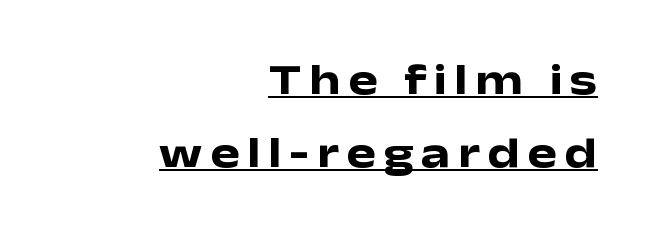
The image shows 44 px heavy, wide sans-serif type, upright; set right-aligned, normal line spacing (1.65x), underlined; low stroke contrast and a medium x-height.
